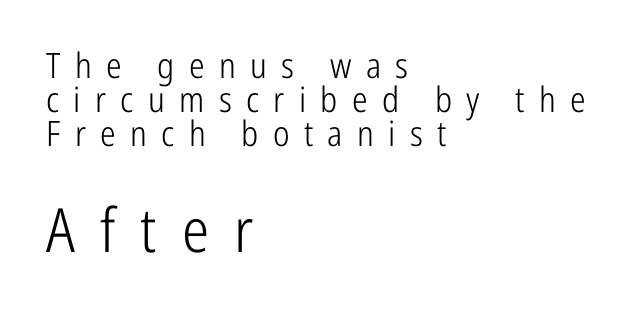
The image shows 61 px light, condensed sans-serif type, upright; set left-aligned, tight line spacing (0.97x), unusually wide letter spacing (+0.41 em), not underlined; the second (bottom) block is 1.74x larger; low stroke contrast and a medium x-height.
